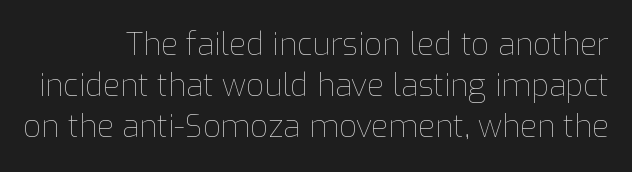
Upright lettering throughout. Character widths vary here, with narrow letters taking less room than wide ones. The area under the type is left untouched. A light-to-regular cut is what we see here.
